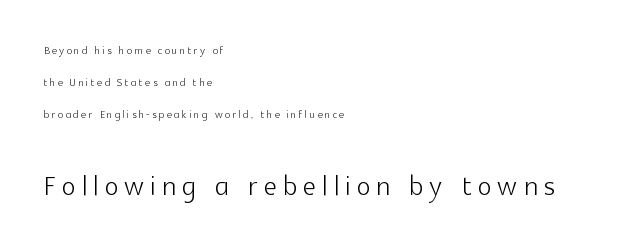
{"serif": "no", "italic": "no", "bold": "no", "weight": "light", "width": "normal", "x_height": "medium", "monospaced": "no", "underline": "no", "align": "left", "line_spacing": "loose", "line_spacing_ratio": 2.28, "larger_block": "second", "size_ratio": 2.57, "glyph_px": 36}
